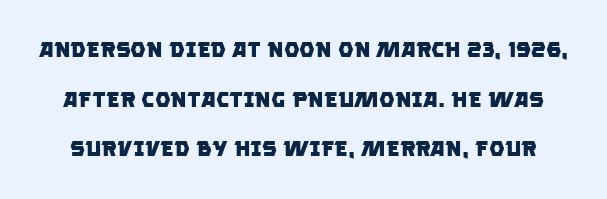
{"bold": "yes", "underline": "no", "line_spacing": "loose", "line_spacing_ratio": 2.26, "letter_spacing": "normal", "letter_spacing_em": 0.0, "glyph_px": 22}
